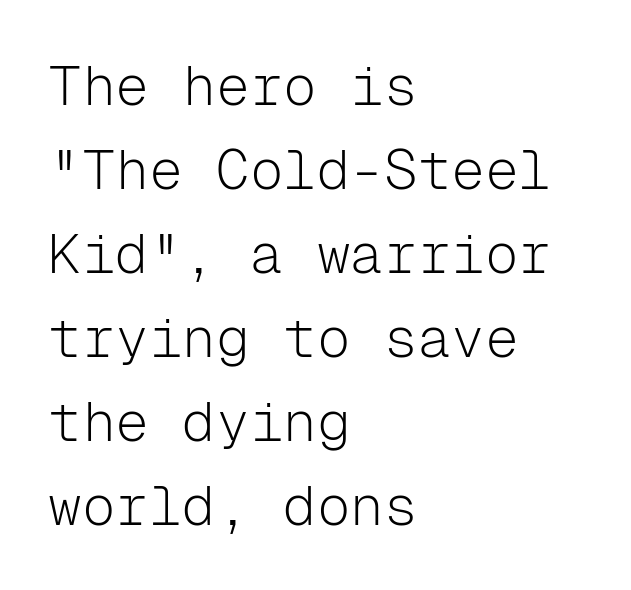
The image shows 56 px light sans-serif type, upright, monospaced; set left-aligned, normal line spacing (1.5x), normal letter spacing, not underlined; low stroke contrast and a medium x-height.
